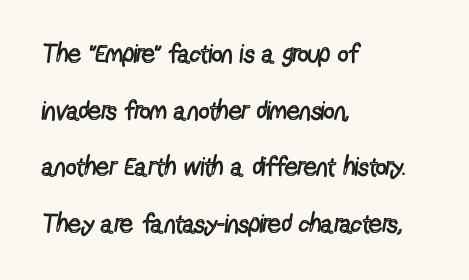
Lines of text with bare space underneath. Weight: not bold — regular or lighter. If you drew a ruler down the left edge, every line would touch it. How are the letters spaced? Ordinarily, with no added tracking.
